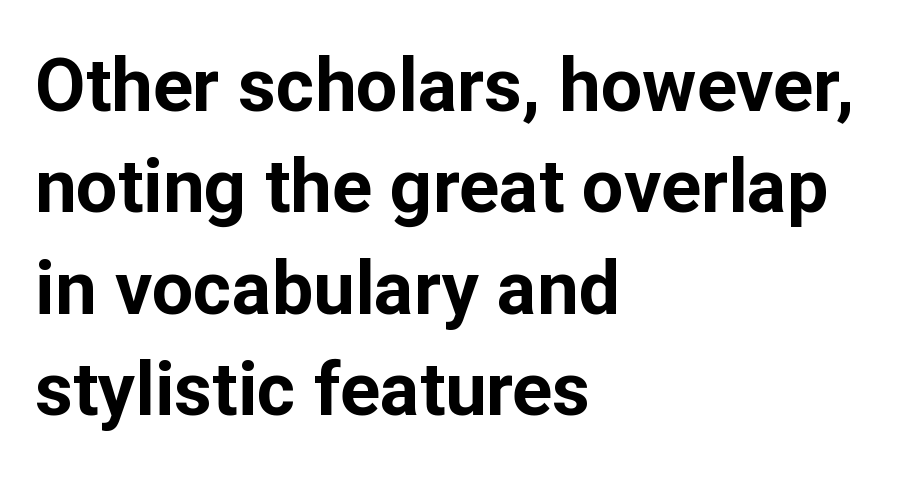
Q: Is the text bold? A: Yes.
Q: Is the text italic (slanted)? A: No, it is upright.
Q: Is the typeface a serif or a sans-serif typeface? A: Sans-serif.
Q: Is the text underlined? A: No.
Q: How is the paragraph aligned? A: Left-aligned.
Q: Is the spacing between letters normal or unusually wide? A: Normal.
Q: Is the spacing between lines tight, normal or loose? A: Normal.
Q: Width (condensed, normal, or wide)? A: Normal.
Q: Stroke contrast? A: Low.
Q: x-height? A: Medium.
Q: Monospaced? A: No.
